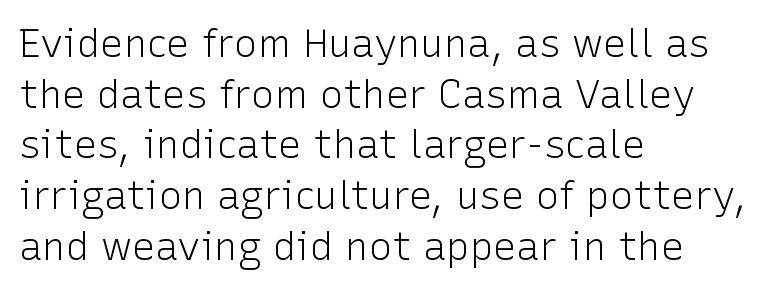
Q: Is the text bold? A: No.
Q: Is the text italic (slanted)? A: No, it is upright.
Q: Is the typeface a serif or a sans-serif typeface? A: Sans-serif.
Q: Is the text underlined? A: No.
Q: How is the paragraph aligned? A: Left-aligned.
Q: Is the spacing between letters normal or unusually wide? A: Normal.
Q: Is the spacing between lines tight, normal or loose? A: Normal.
Q: Width (condensed, normal, or wide)? A: Normal.
Q: Stroke contrast? A: Low.
Q: x-height? A: Medium.
Q: Monospaced? A: No.
